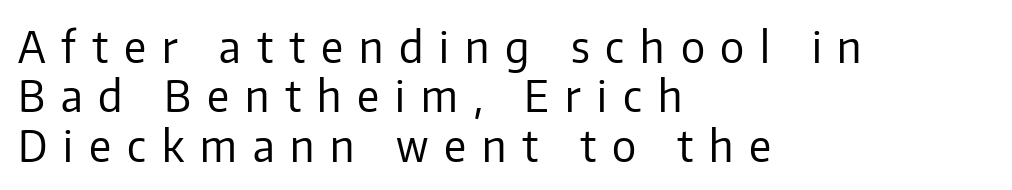
Q: Is the text bold? A: No.
Q: Is the text italic (slanted)? A: No, it is upright.
Q: Is the typeface a serif or a sans-serif typeface? A: Sans-serif.
Q: Is the text underlined? A: No.
Q: How is the paragraph aligned? A: Left-aligned.
Q: Is the spacing between letters normal or unusually wide? A: Unusually wide.
Q: Is the spacing between lines tight, normal or loose? A: Tight.
Q: Width (condensed, normal, or wide)? A: Normal.
Q: Stroke contrast? A: Low.
Q: x-height? A: Medium.
Q: Monospaced? A: No.
